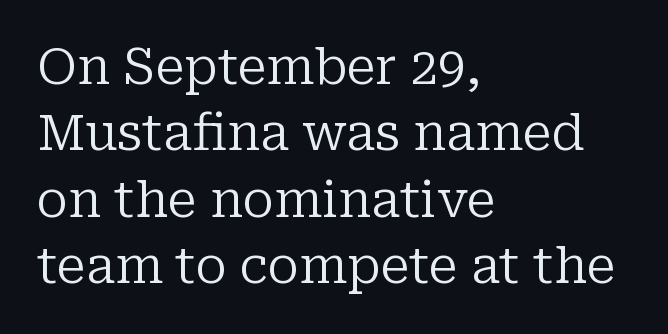
The image shows 50 px regular-weight serif type, upright; set left-aligned, normal line spacing (1.33x), normal letter spacing, not underlined; low stroke contrast and a medium x-height.
